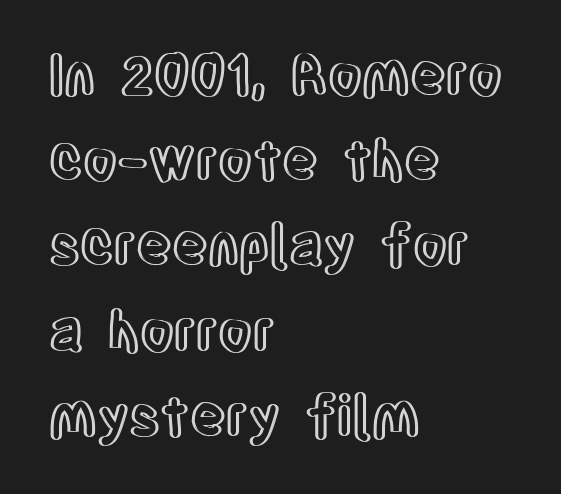
This sample is left-justified, so line endings fall wherever the words run out. Tracking value appears to be zero — textbook default spacing. Any mark beneath the type? The region is blank. Does the leading feel generous? No, just average. The passage shown is typed in a proportional face where columns would drift.
